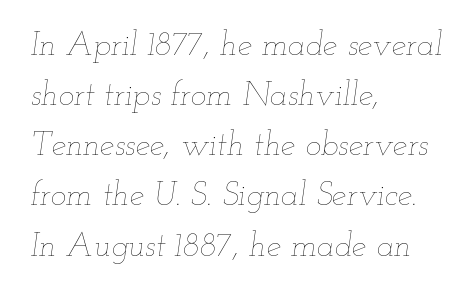
The image shows 33 px thin, wide type, italic (leaning right); set left-aligned, normal line spacing (1.52x), normal letter spacing, not underlined; low stroke contrast and a small x-height.
